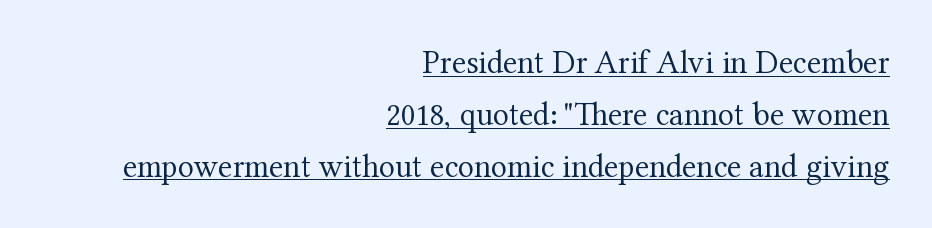
Does a line run under the words? Yes, clearly. If you drew a line through each stem, it would be perfectly vertical. Stroke terminals: seriffed. The letterforms sit at book weight or below. All the whitespace from short lines collects on the left. Vertical spacing — default.
